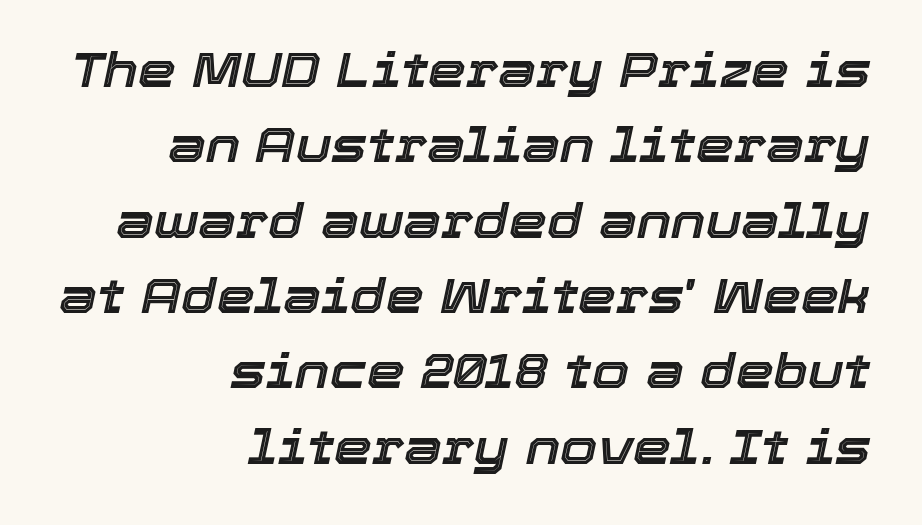
Q: Is the text italic (slanted)? A: Yes, it leans right by about 12 degrees.
Q: Is the text underlined? A: No.
Q: How is the paragraph aligned? A: Right-aligned.
Q: Is the spacing between letters normal or unusually wide? A: Normal.
Q: Is the spacing between lines tight, normal or loose? A: Normal.
Q: Width (condensed, normal, or wide)? A: Normal.
Q: x-height? A: Medium.
Q: Monospaced? A: No.
